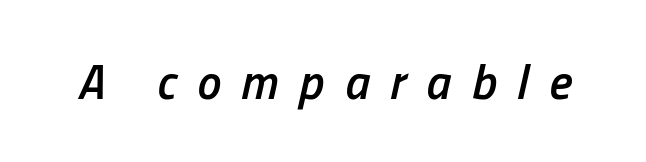
The image shows 48 px semibold, condensed type, italic (leaning right); set unusually wide letter spacing (+0.43 em), not underlined; low stroke contrast and a medium x-height.
